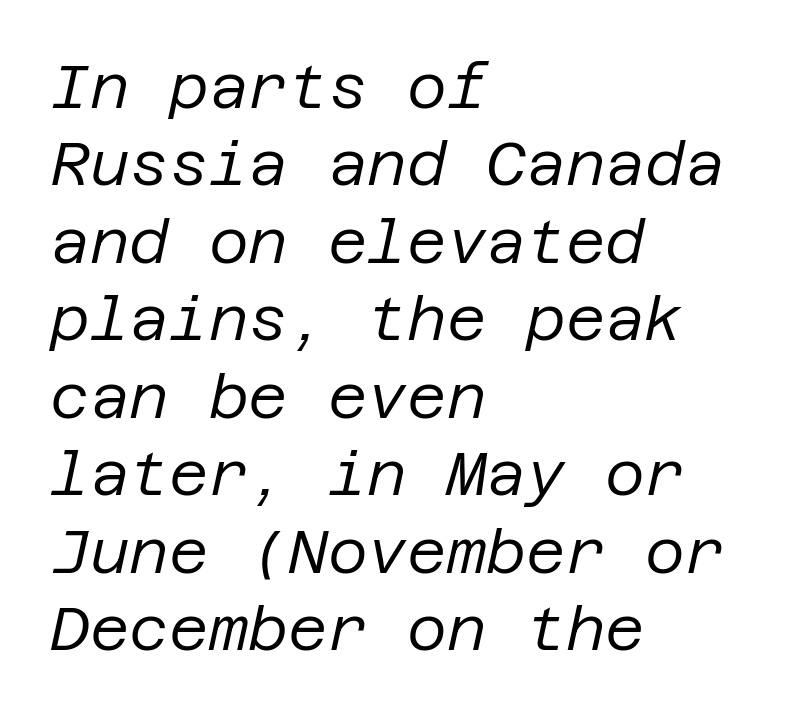
{"italic": "yes", "lean": "right", "slant_degrees": 12, "bold": "no", "weight": "regular", "width": "normal", "stroke_contrast": "low", "x_height": "large", "underline": "no", "align": "left", "line_spacing": "normal", "line_spacing_ratio": 1.27, "letter_spacing": "normal", "letter_spacing_em": 0.0, "glyph_px": 61}
